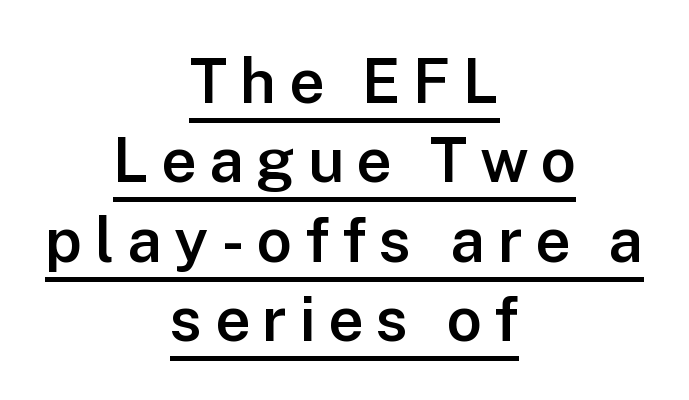
The image shows 62 px semibold sans-serif type, upright; set centered, normal line spacing (1.28x), unusually wide letter spacing (+0.2 em), underlined; low stroke contrast and a medium x-height.
